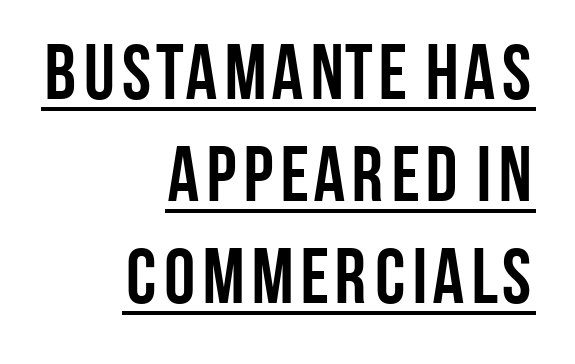
The image shows 78 px semibold, condensed sans-serif type, upright; set right-aligned, normal line spacing (1.31x), normal letter spacing, underlined; low stroke contrast and a large x-height.
